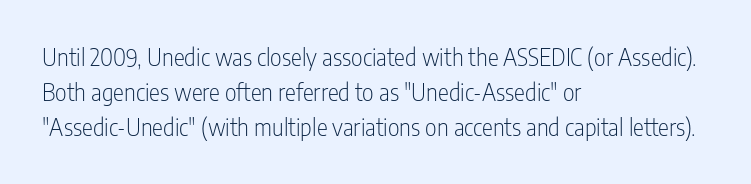
The image shows 23 px text type, upright; set left-aligned, normal line spacing (1.52x), normal letter spacing, not underlined.
